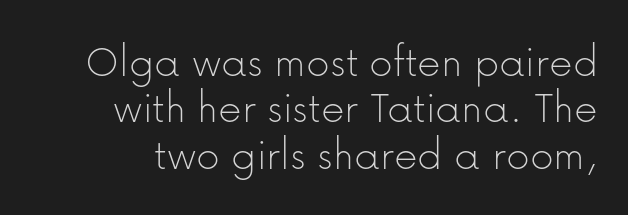
Q: Is the text bold? A: No.
Q: Is the text italic (slanted)? A: No, it is upright.
Q: Is the typeface a serif or a sans-serif typeface? A: Sans-serif.
Q: Is the text underlined? A: No.
Q: Is the spacing between letters normal or unusually wide? A: Normal.
Q: Is the spacing between lines tight, normal or loose? A: Tight.
Q: Width (condensed, normal, or wide)? A: Normal.
Q: Stroke contrast? A: Low.
Q: x-height? A: Medium.
Q: Monospaced? A: No.
